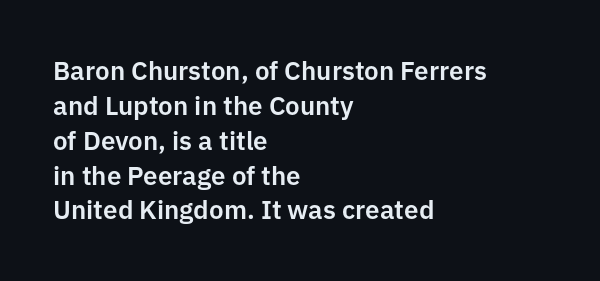
The letters stand straight up with perfectly vertical stems. Anything drawn beneath the words? Only blank space. Vertical spacing — default. Short note: letters normally spaced. Leftover space on each line is placed entirely after the last word.
